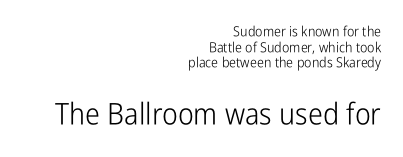
The passage shown is not bold in any degree. The emphasis by scale lands on block number two, below. The rendering uses a small line-height, squeezing the rows. Each line ends at the same right margin while the left side varies. A typesetter would call this proportional, since set widths differ per character. Tall strokes in this sample are plumb rather than angled.
